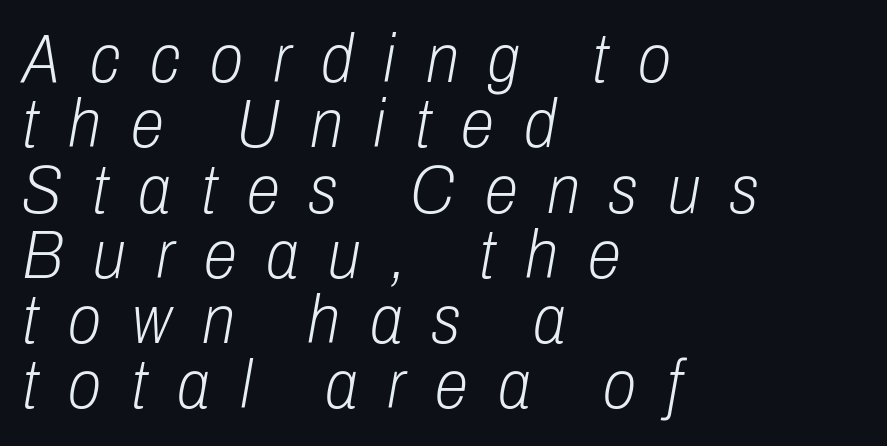
The image shows 68 px light, condensed type, italic (leaning right); set left-aligned, tight line spacing (0.96x), unusually wide letter spacing (+0.44 em), not underlined; low stroke contrast and a medium x-height.
